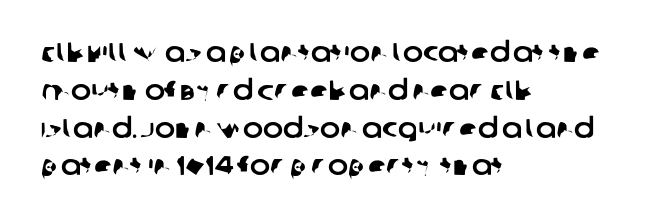
Q: Is the text underlined? A: No.
Q: How is the paragraph aligned? A: Left-aligned.
Q: Is the spacing between letters normal or unusually wide? A: Normal.
Q: Is the spacing between lines tight, normal or loose? A: Normal.
